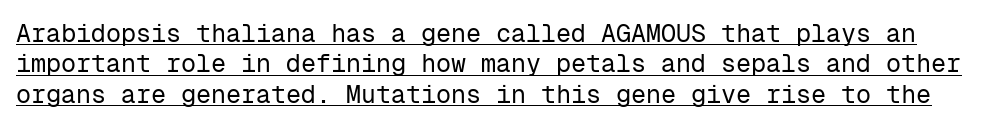
The image shows 25 px text type, upright; set line spacing 1.22x, normal letter spacing, underlined.
